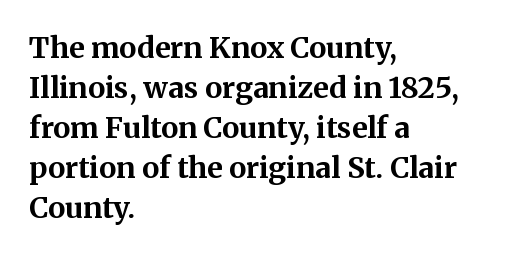
A typesetter would call this zero additional tracking. Is there any slant? The stems are plumb. Spacing verdict: proportional, widths tailored to each character. The setting favours the left margin, as ordinary paragraphs usually do. Decoration check: the copy has no underline.
